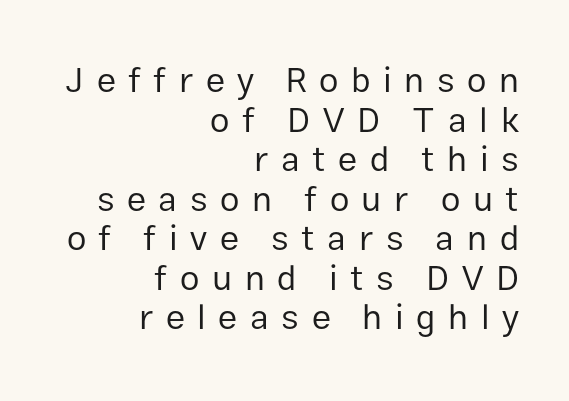
The image shows 35 px regular-weight sans-serif type, upright; set right-aligned, tight line spacing (1.13x), unusually wide letter spacing (+0.36 em), not underlined; low stroke contrast and a medium x-height.
